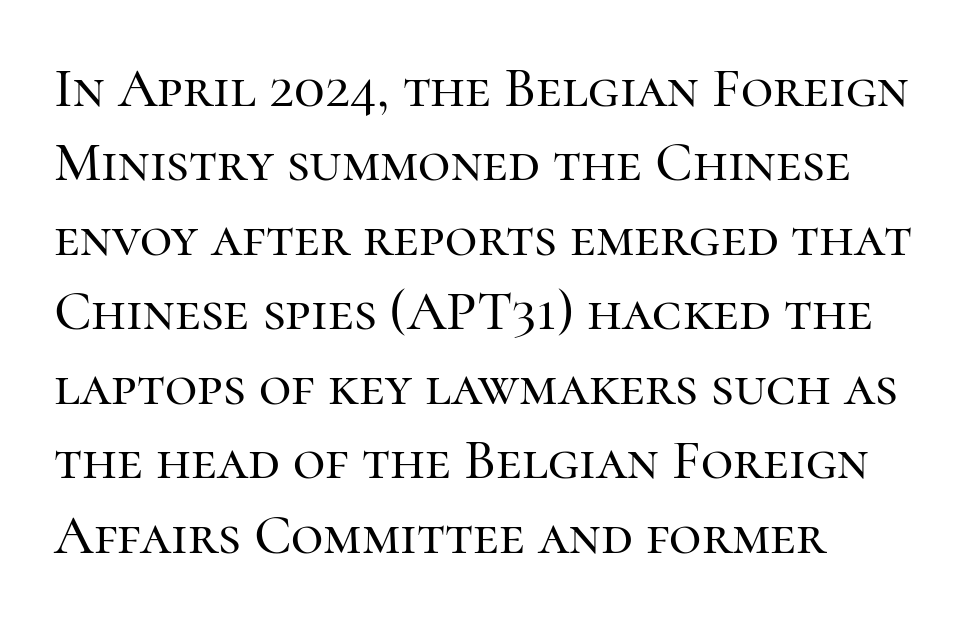
The image shows 56 px serif type, upright; set left-aligned, normal line spacing (1.33x), normal letter spacing, not underlined; high stroke contrast and a medium x-height.
